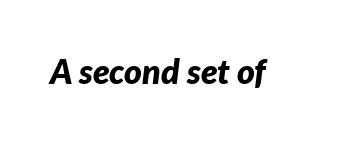
{"italic": "yes", "lean": "right", "slant_degrees": 7, "bold": "yes", "weight": "bold", "width": "normal", "stroke_contrast": "low", "x_height": "medium", "monospaced": "no", "underline": "no", "letter_spacing": "normal", "letter_spacing_em": 0.0, "glyph_px": 34}
